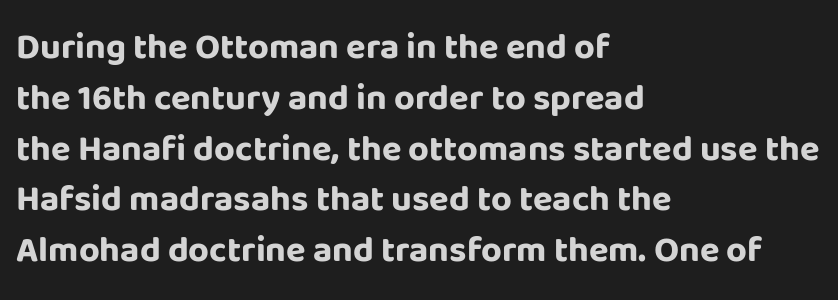
{"serif": "no", "italic": "no", "bold": "yes", "weight": "bold", "width": "normal", "stroke_contrast": "low", "x_height": "large", "monospaced": "no", "underline": "no", "align": "left", "line_spacing": "normal", "line_spacing_ratio": 1.41, "letter_spacing": "normal", "letter_spacing_em": 0.0, "glyph_px": 36}
